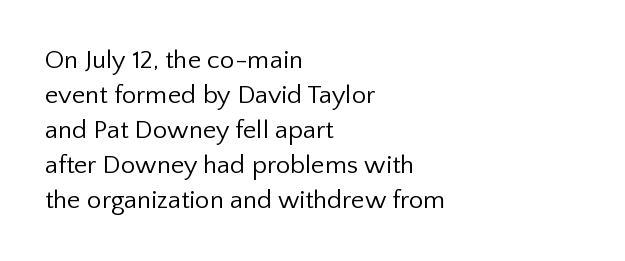
Q: Is the text bold? A: No.
Q: Is the text italic (slanted)? A: No, it is upright.
Q: Is the text underlined? A: No.
Q: How is the paragraph aligned? A: Left-aligned.
Q: Is the spacing between letters normal or unusually wide? A: Normal.
Q: Is the spacing between lines tight, normal or loose? A: Normal.
